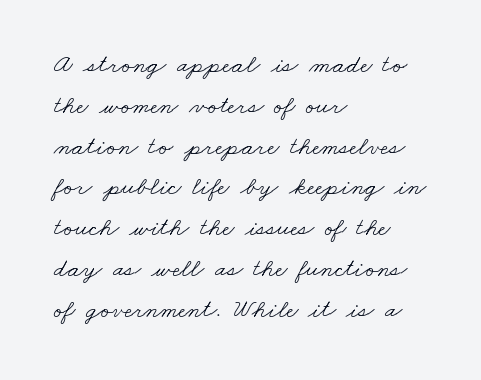
The image shows 26 px text type; set left-aligned, normal line spacing (1.57x), normal letter spacing, not underlined.
